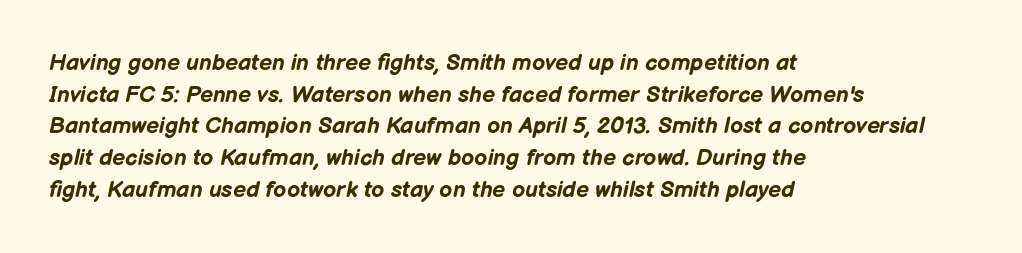
Q: Is the text bold? A: Yes.
Q: Is the text italic (slanted)? A: Yes, it leans right by about 12 degrees.
Q: Is the text underlined? A: No.
Q: How is the paragraph aligned? A: Left-aligned.
Q: Is the spacing between letters normal or unusually wide? A: Normal.
Q: Is the spacing between lines tight, normal or loose? A: Normal.
